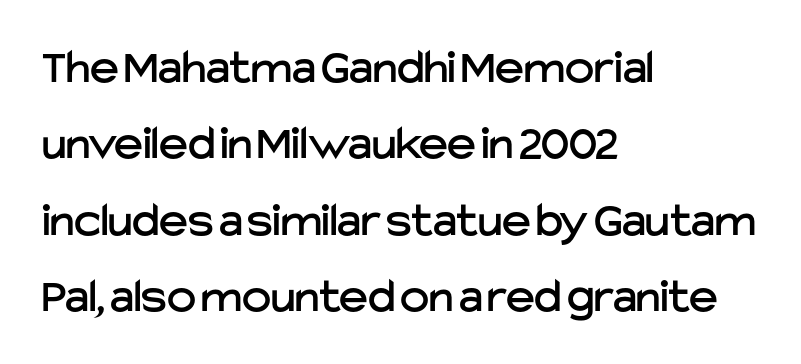
Nope, not italic — everything's standing straight. This sample uses plain, unmodified letter spacing. Do the characters align in a grid? No, the font is proportional. Does the leading feel generous? No, just average. The words here are not underlined.
